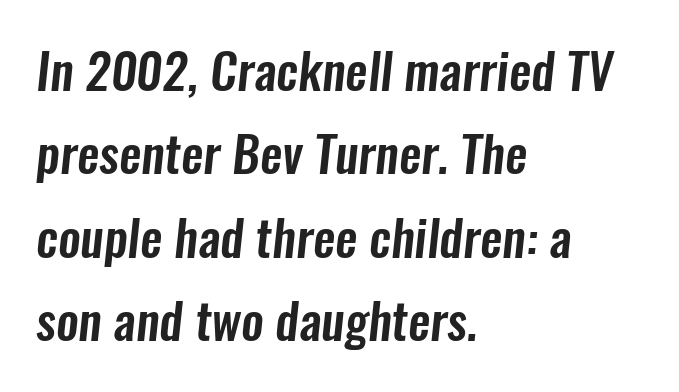
The image shows 50 px condensed sans-serif type; set left-aligned, normal line spacing (1.67x), normal letter spacing, not underlined; low stroke contrast and a medium x-height.
